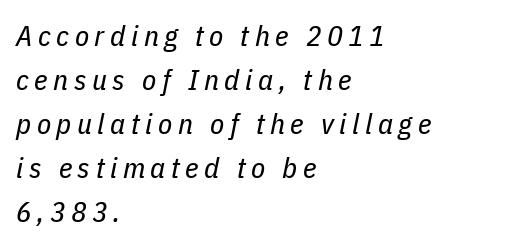
Q: Is the text bold? A: No.
Q: Is the text italic (slanted)? A: Yes, it leans right by about 11 degrees.
Q: Is the text underlined? A: No.
Q: How is the paragraph aligned? A: Left-aligned.
Q: Is the spacing between lines tight, normal or loose? A: Normal.
Q: Width (condensed, normal, or wide)? A: Condensed.
Q: Stroke contrast? A: Low.
Q: x-height? A: Medium.
Q: Monospaced? A: No.
